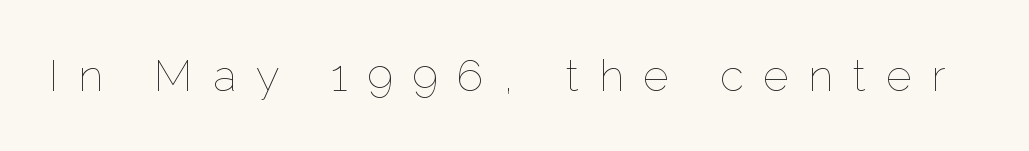
Bold? No — there's no thickening of the strokes. A typesetter would call this heavily tracked-out type. Just letters on the line, the space beneath them empty. Here the designer chose a conventional face with non-uniform glyph widths. The font's upright variant was chosen for this text.
